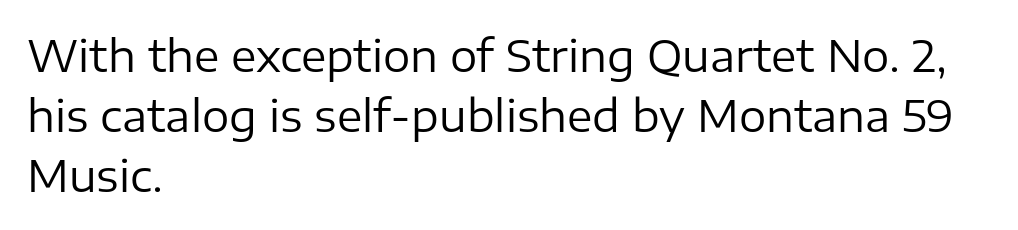
The image shows 43 px regular-weight sans-serif type, upright; set left-aligned, normal line spacing (1.4x), normal letter spacing, not underlined; low stroke contrast and a medium x-height.
